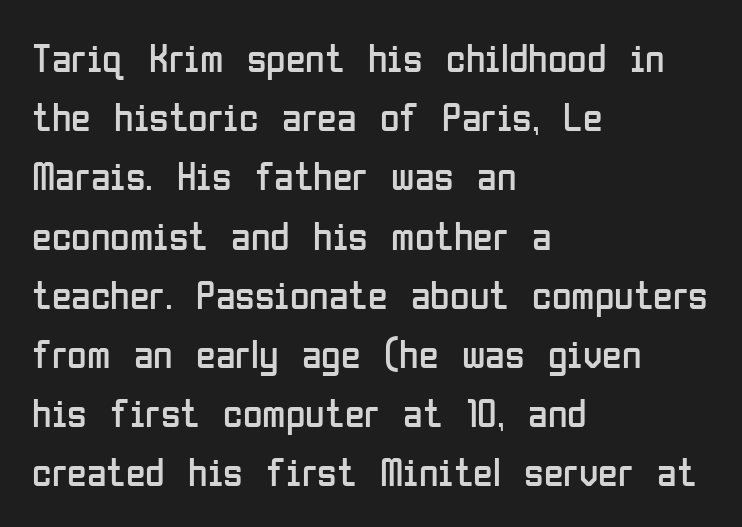
A normal amount of white space separates one row of letters from the next. The strip under each line holds only bare page. Where is the straight margin? On the left. Note: no serifs on the glyphs. Is this a fixed-width face? No — the glyphs have proportional, varying widths.
